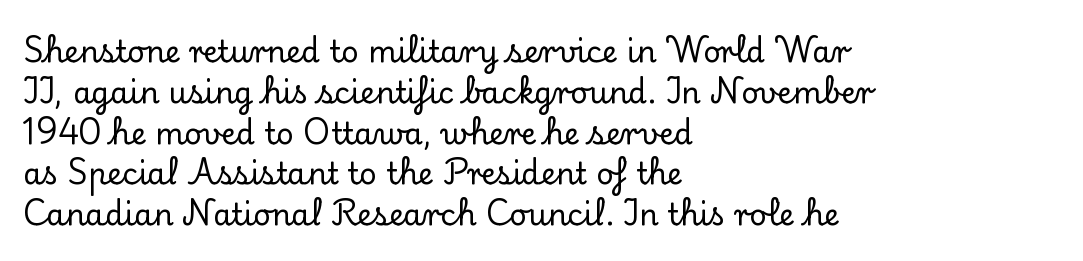
Each word holds together tightly as a unit, with standard inter-letter gaps. Horizontal alignment here is leftward, the default for most running prose. Is this a fixed-width face? No — the glyphs have proportional, varying widths. This is the regular roman posture of the typeface. This is serif lettering, the kind often seen in printed books. If you measured baseline to baseline, you'd find a middling distance.
